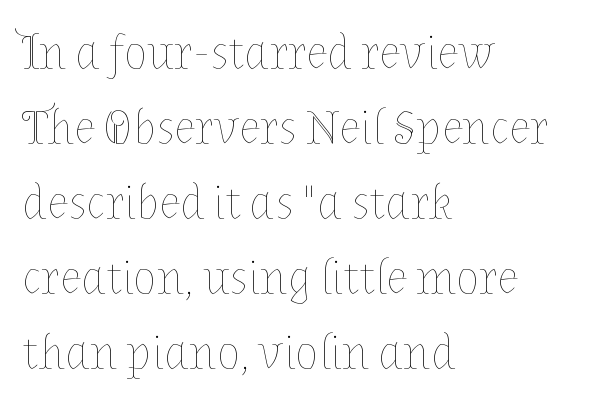
Here the glyphs are tracked normally, forming tight word shapes. This sample uses an upright cut, with every glyph sitting square on the baseline. These lines sit exactly where default settings would place them. Here the designer chose a conventional face with non-uniform glyph widths. Stems and bowls with no extra thickness — not bold.
